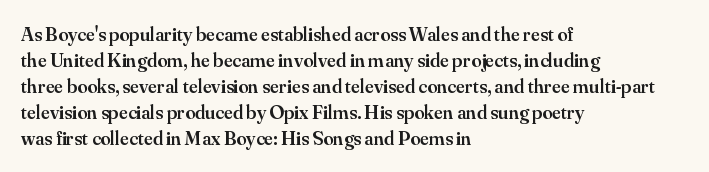
{"italic": "no", "bold": "semi", "underline": "no", "align": "left", "line_spacing": "normal", "line_spacing_ratio": 1.3, "letter_spacing": "normal", "letter_spacing_em": 0.0, "glyph_px": 20}
